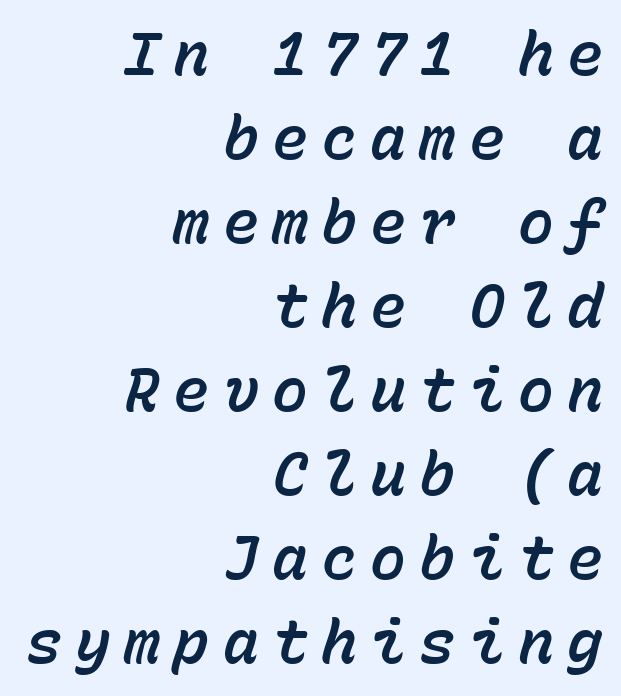
Q: Is the text italic (slanted)? A: Yes, it leans right by about 15 degrees.
Q: Is the text underlined? A: No.
Q: How is the paragraph aligned? A: Right-aligned.
Q: Is the spacing between letters normal or unusually wide? A: Unusually wide.
Q: Is the spacing between lines tight, normal or loose? A: Normal.
Q: Width (condensed, normal, or wide)? A: Normal.
Q: Stroke contrast? A: Low.
Q: x-height? A: Medium.
Q: Monospaced? A: Yes.
